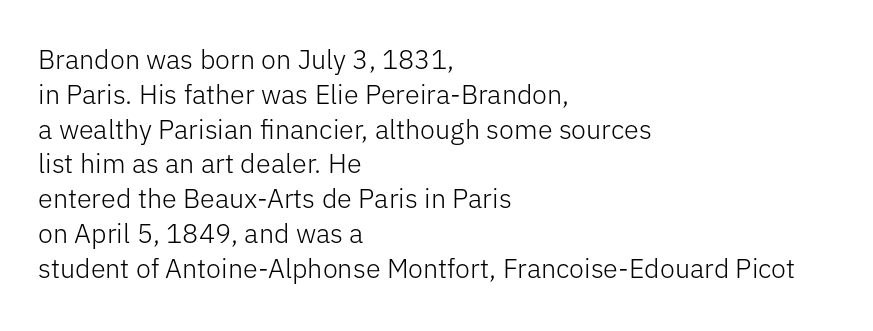
{"italic": "no", "bold": "no", "underline": "no", "align": "left", "line_spacing": "normal", "line_spacing_ratio": 1.29, "letter_spacing": "normal", "letter_spacing_em": 0.0, "glyph_px": 27}
